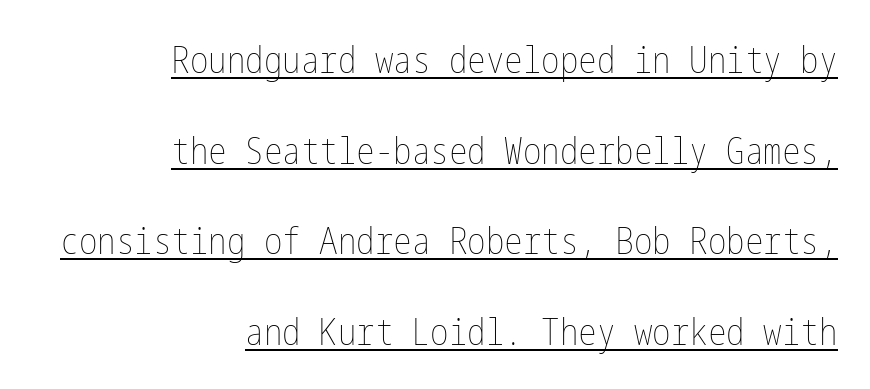
Q: Is the text bold? A: No.
Q: Is the text italic (slanted)? A: No, it is upright.
Q: Is the text underlined? A: Yes.
Q: How is the paragraph aligned? A: Right-aligned.
Q: Is the spacing between letters normal or unusually wide? A: Normal.
Q: Is the spacing between lines tight, normal or loose? A: Loose.
Q: Width (condensed, normal, or wide)? A: Condensed.
Q: Stroke contrast? A: Low.
Q: x-height? A: Medium.
